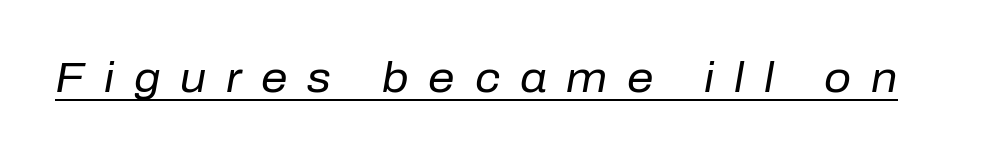
Q: Is the text bold? A: No.
Q: Is the text italic (slanted)? A: Yes, it leans right by about 10 degrees.
Q: Is the text underlined? A: Yes.
Q: Is the spacing between letters normal or unusually wide? A: Unusually wide.
Q: Width (condensed, normal, or wide)? A: Normal.
Q: Stroke contrast? A: Low.
Q: x-height? A: Medium.
Q: Monospaced? A: No.
